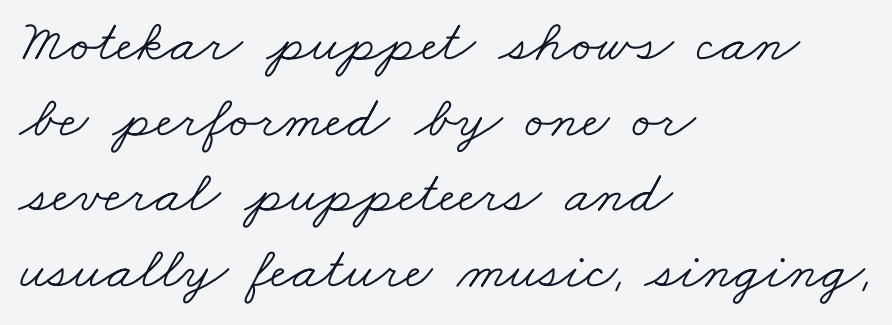
{"serif": "yes", "bold": "no", "weight": "light", "width": "wide", "stroke_contrast": "low", "x_height": "small", "monospaced": "no", "underline": "no", "align": "left", "line_spacing": "normal", "line_spacing_ratio": 1.26, "letter_spacing": "normal", "letter_spacing_em": 0.0, "glyph_px": 60}
